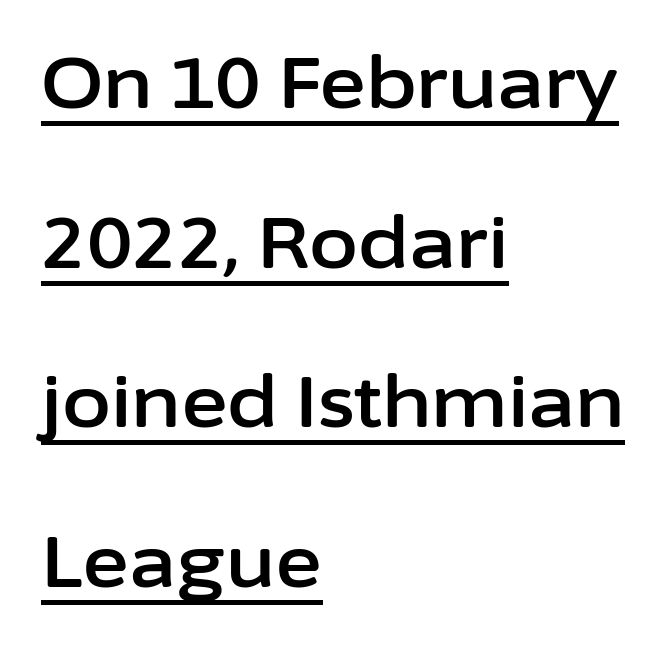
The image shows 71 px sans-serif type, upright; set left-aligned, loose line spacing (2.25x), normal letter spacing, underlined; low stroke contrast and a medium x-height.
